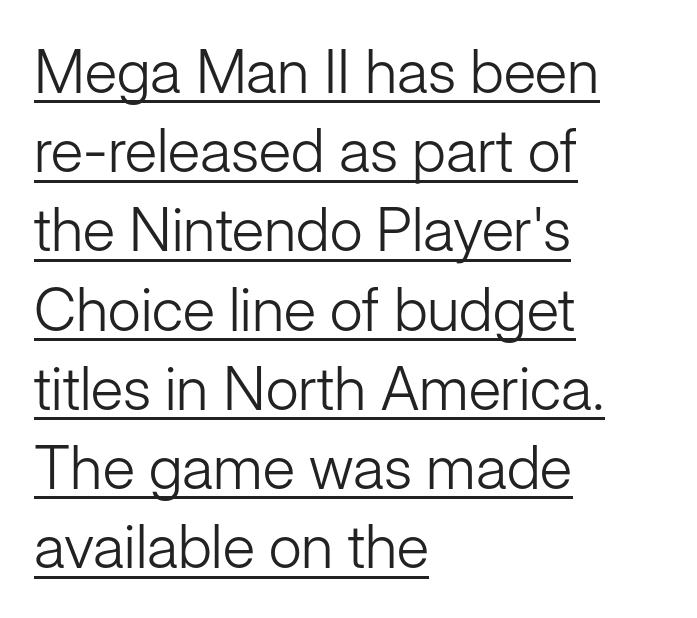
Do the characters align in a grid? No, the font is proportional. Notice how the passage keeps a crisp vertical edge on the left only. Words appear dense and cohesive because spacing is normal. Type style note: lacks serifs. No heavy texture on the line: the type isn't bold.
